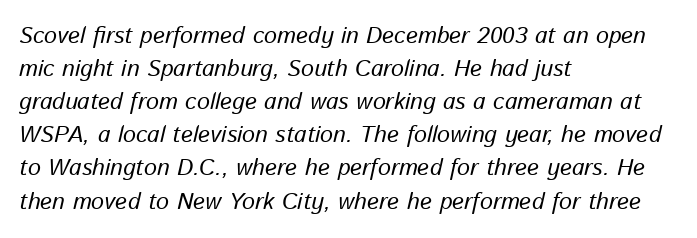
Q: Is the text italic (slanted)? A: Yes, it leans right by about 13 degrees.
Q: Is the text underlined? A: No.
Q: How is the paragraph aligned? A: Left-aligned.
Q: Is the spacing between letters normal or unusually wide? A: Normal.
Q: Is the spacing between lines tight, normal or loose? A: Normal.
